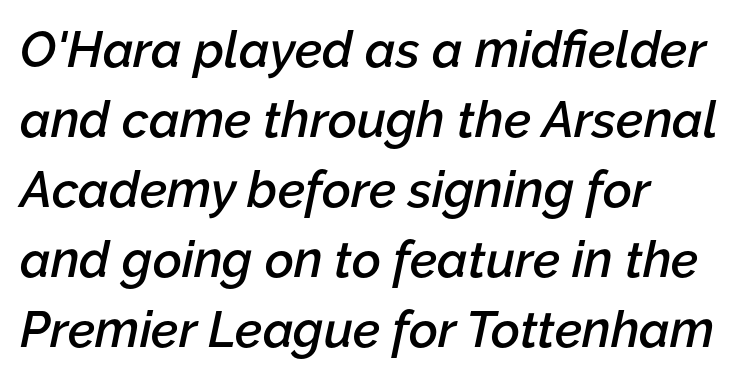
The image shows 50 px semibold type, italic (leaning right); set left-aligned, normal line spacing (1.4x), normal letter spacing, not underlined; low stroke contrast and a medium x-height.
